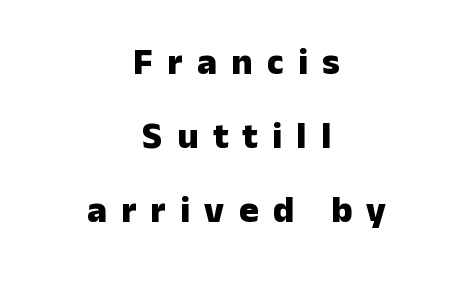
The image shows 37 px heavy sans-serif type, upright; set centered, loose line spacing (2.0x), unusually wide letter spacing (+0.39 em), not underlined; low stroke contrast and a medium x-height.
